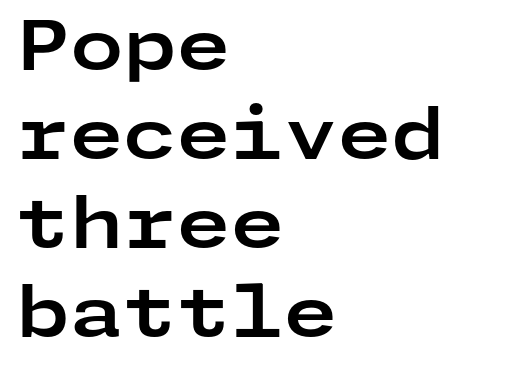
The image shows 69 px bold, wide sans-serif type, upright; set left-aligned, normal line spacing (1.29x), normal letter spacing, not underlined; low stroke contrast and a medium x-height.
